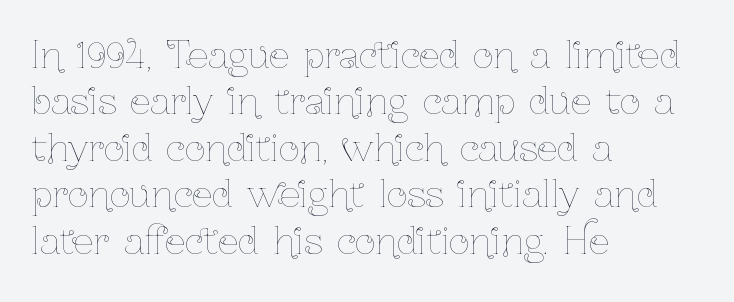
Does the copy run flush right? No — it runs flush left. Is this a fixed-width face? No — the glyphs have proportional, varying widths. The font is comparable to plain body text, perhaps lighter. Line spacing here is normal. The lettering holds an erect, upright posture throughout.
